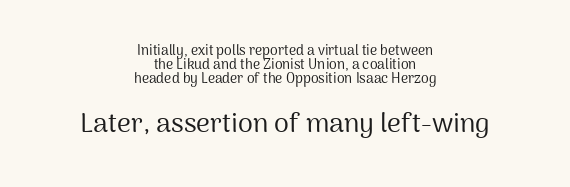
{"italic": "no", "bold": "no", "underline": "no", "align": "center", "line_spacing": "tight", "line_spacing_ratio": 1.0, "letter_spacing": "normal", "letter_spacing_em": 0.0, "larger_block": "second", "size_ratio": 1.93, "glyph_px": 27}
